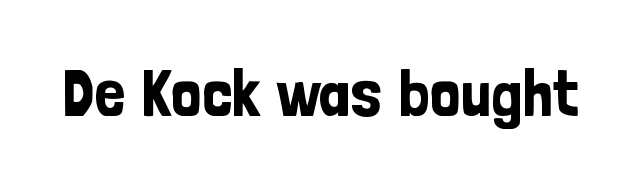
The image shows 67 px condensed sans-serif type, upright; set normal letter spacing, not underlined; low stroke contrast and a medium x-height.
